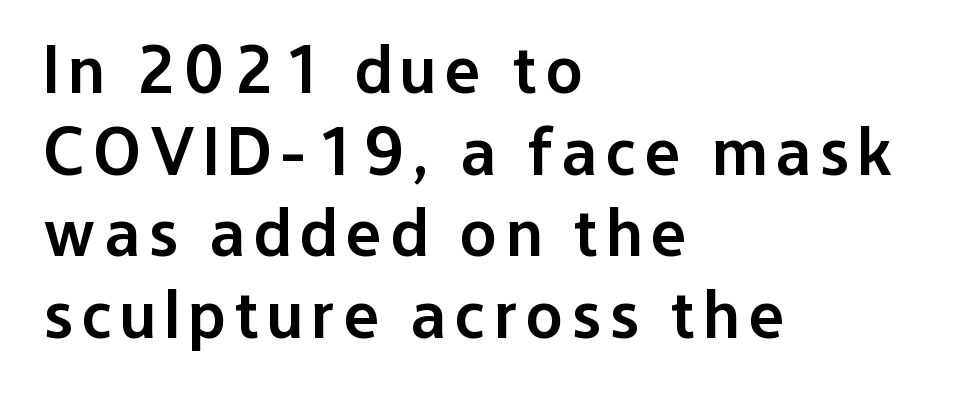
Horizontally, the lines are justified to the leading edge only. You can tell from the bare stems that sans-serif type was used. Stroke thickness is moderately raised; the sample reads as semibold. Letters rest on an invisible, unmarked baseline. Do the characters align in a grid? No, the font is proportional.
